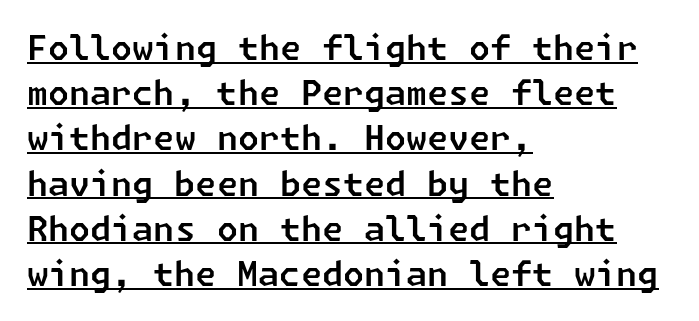
The image shows 34 px sans-serif type; set left-aligned, normal line spacing (1.33x), normal letter spacing, underlined; low stroke contrast and a medium x-height.
